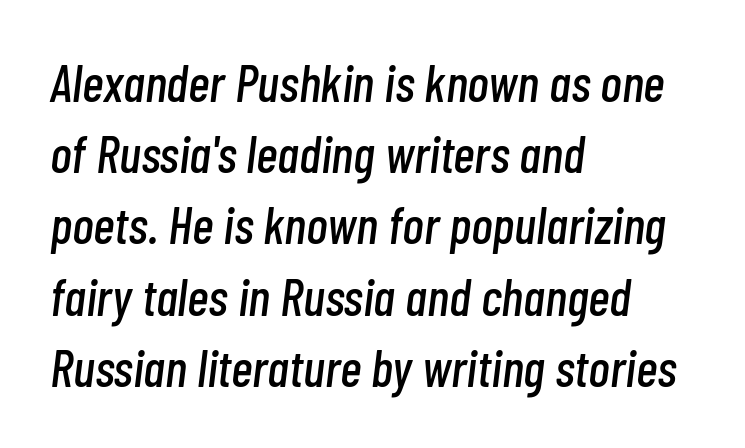
{"italic": "yes", "lean": "right", "slant_degrees": 7, "width": "condensed", "stroke_contrast": "low", "x_height": "medium", "monospaced": "no", "underline": "no", "align": "left", "line_spacing": "normal", "line_spacing_ratio": 1.37, "letter_spacing": "normal", "letter_spacing_em": 0.0, "glyph_px": 52}
